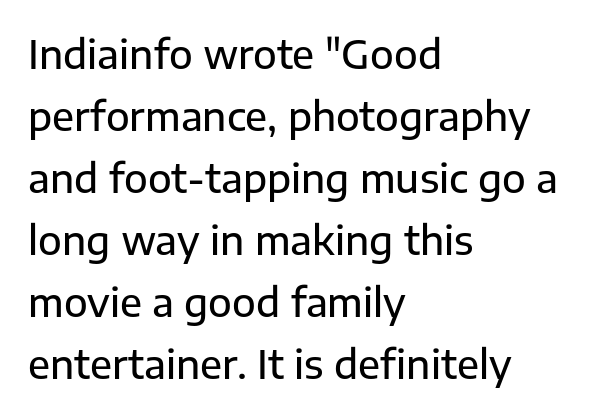
The gaps between neighbouring characters are ordinary and unremarkable. The lines in this sample share a left origin and differ only in where they stop. You could not count columns in this text — the font is proportionally spaced. The space between consecutive lines is moderate. Descenders are the only things crossing below the line. The lettering holds an erect, upright posture throughout.
